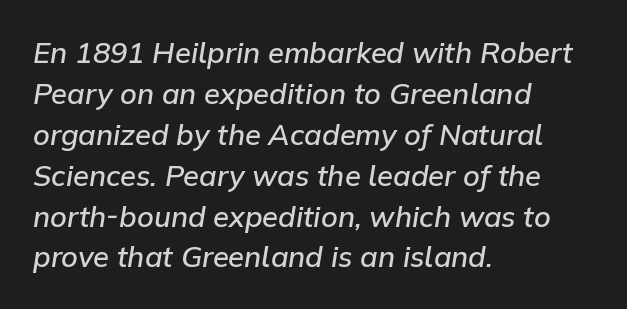
Q: Is the text bold? A: Semi-bold.
Q: Is the text italic (slanted)? A: Yes, it leans right by about 9 degrees.
Q: Is the text underlined? A: No.
Q: How is the paragraph aligned? A: Left-aligned.
Q: Is the spacing between letters normal or unusually wide? A: Normal.
Q: Is the spacing between lines tight, normal or loose? A: Normal.
Q: Width (condensed, normal, or wide)? A: Normal.
Q: Stroke contrast? A: Low.
Q: x-height? A: Medium.
Q: Monospaced? A: No.
